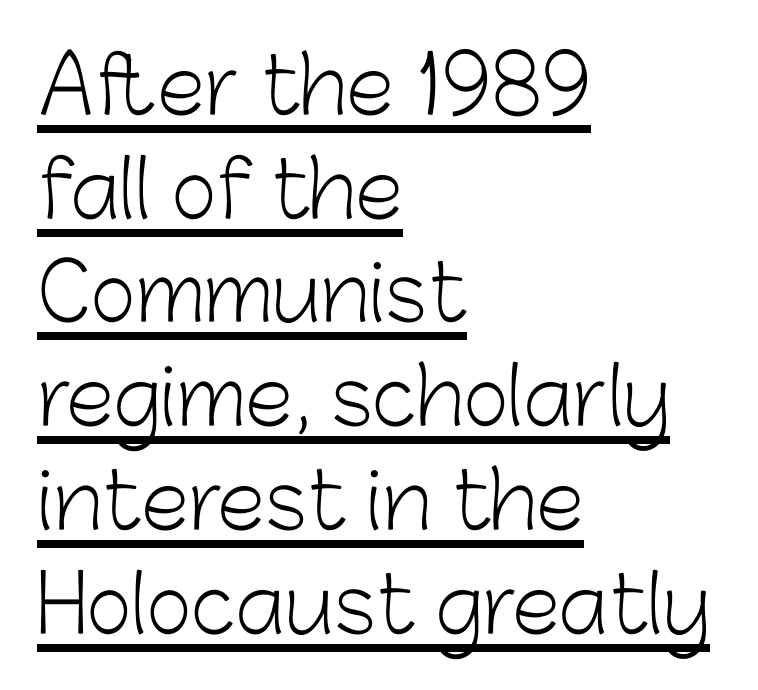
The typesetter chose a ragged-right arrangement here. Each line of the rendering has a horizontal stroke beneath the glyphs. Varying glyph widths throughout — classic text-font behaviour. Students, note that the glyphs here touch the page at normal intervals. The rows are spaced the way most documents space them. Summary of weight: not heavy and not bold.
